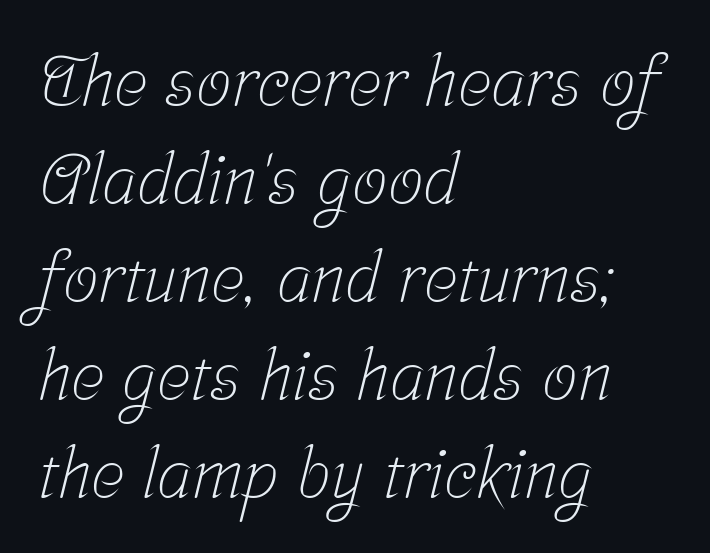
The image shows 70 px light, condensed serif type; set left-aligned, normal line spacing (1.4x), normal letter spacing, not underlined; low stroke contrast and a medium x-height.
